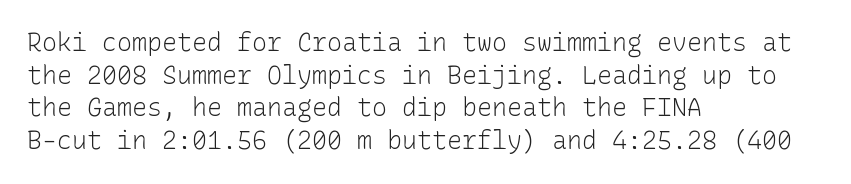
Q: Is the text bold? A: No.
Q: Is the text italic (slanted)? A: No, it is upright.
Q: Is the text underlined? A: No.
Q: How is the paragraph aligned? A: Left-aligned.
Q: Is the spacing between letters normal or unusually wide? A: Normal.
Q: Is the spacing between lines tight, normal or loose? A: Normal.
